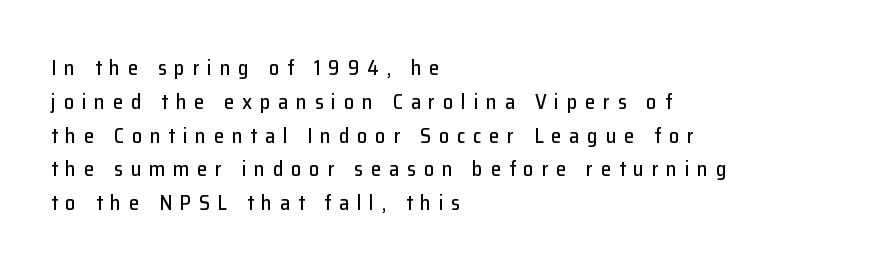
Q: Is the text italic (slanted)? A: No, it is upright.
Q: Is the text underlined? A: No.
Q: How is the paragraph aligned? A: Left-aligned.
Q: Is the spacing between letters normal or unusually wide? A: Unusually wide.
Q: Is the spacing between lines tight, normal or loose? A: Normal.
